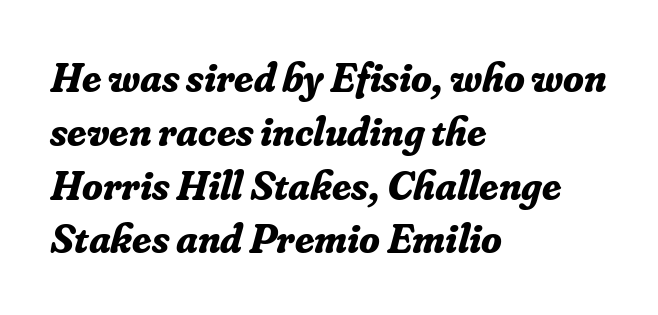
Q: Is the text bold? A: Yes.
Q: Is the text italic (slanted)? A: Yes, it leans right by about 16 degrees.
Q: Is the typeface a serif or a sans-serif typeface? A: Serif.
Q: Is the text underlined? A: No.
Q: How is the paragraph aligned? A: Left-aligned.
Q: Is the spacing between letters normal or unusually wide? A: Normal.
Q: Is the spacing between lines tight, normal or loose? A: Normal.
Q: Width (condensed, normal, or wide)? A: Normal.
Q: Stroke contrast? A: Low.
Q: x-height? A: Small.
Q: Monospaced? A: No.
